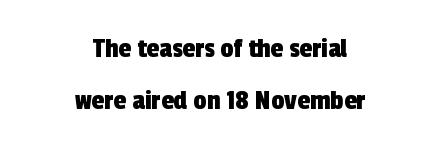
{"serif": "no", "width": "condensed", "x_height": "medium", "monospaced": "no", "underline": "no", "align": "center", "line_spacing_ratio": 1.81, "letter_spacing": "normal", "letter_spacing_em": 0.0, "glyph_px": 29}
